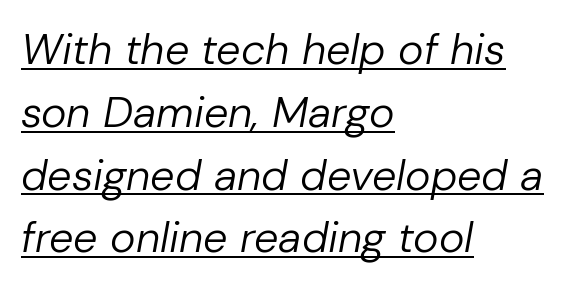
The compositor pushed each line to the left boundary. How would I describe the line gaps? Plain and ordinary. These glyphs show unthickened strokes, regular width or finer. This rendering leaves character spacing at its baseline value.
